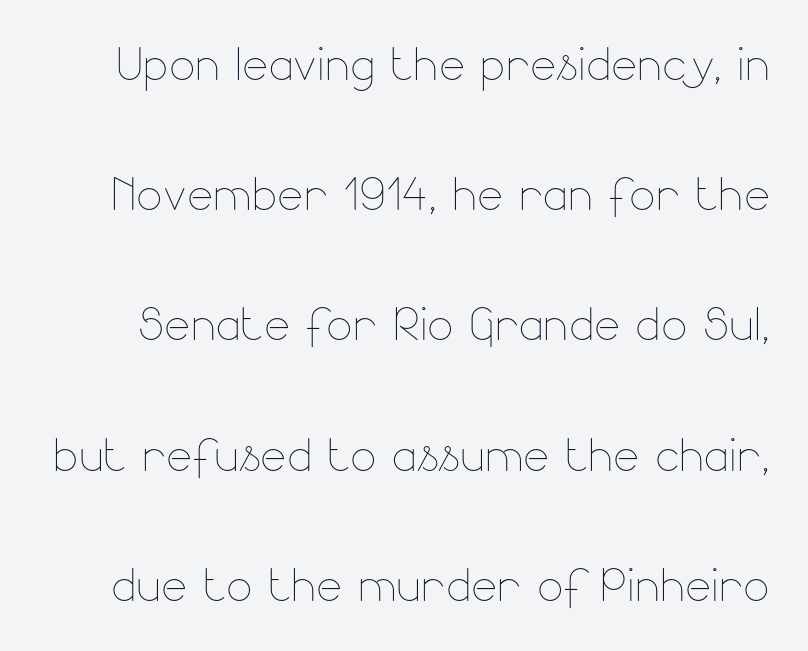
{"italic": "no", "bold": "no", "weight": "thin", "width": "normal", "stroke_contrast": "low", "x_height": "small", "monospaced": "no", "underline": "no", "line_spacing": "loose", "line_spacing_ratio": 2.1, "letter_spacing": "normal", "letter_spacing_em": 0.0, "glyph_px": 62}
